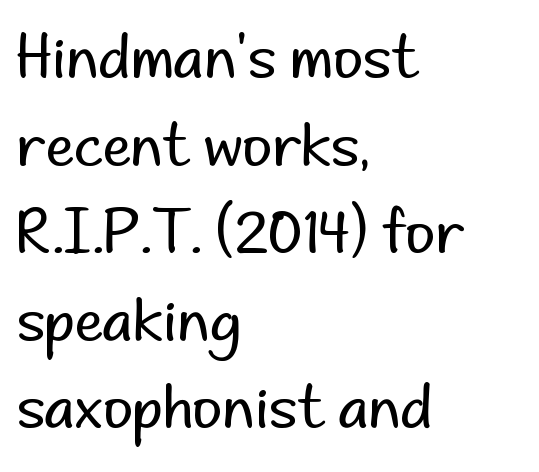
{"serif": "no", "italic": "no", "bold": "no", "weight": "regular", "width": "normal", "stroke_contrast": "low", "x_height": "small", "monospaced": "no", "underline": "no", "align": "left", "line_spacing": "normal", "line_spacing_ratio": 1.51, "letter_spacing": "normal", "letter_spacing_em": 0.0, "glyph_px": 58}
